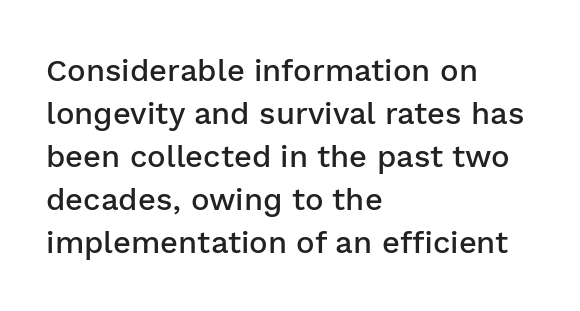
The block of text has a typical density, with ordinary space between rows. Here the glyphs are tracked normally, forming tight word shapes. These lines were composed using upright roman letters. Descenders are the only things crossing below the line.
